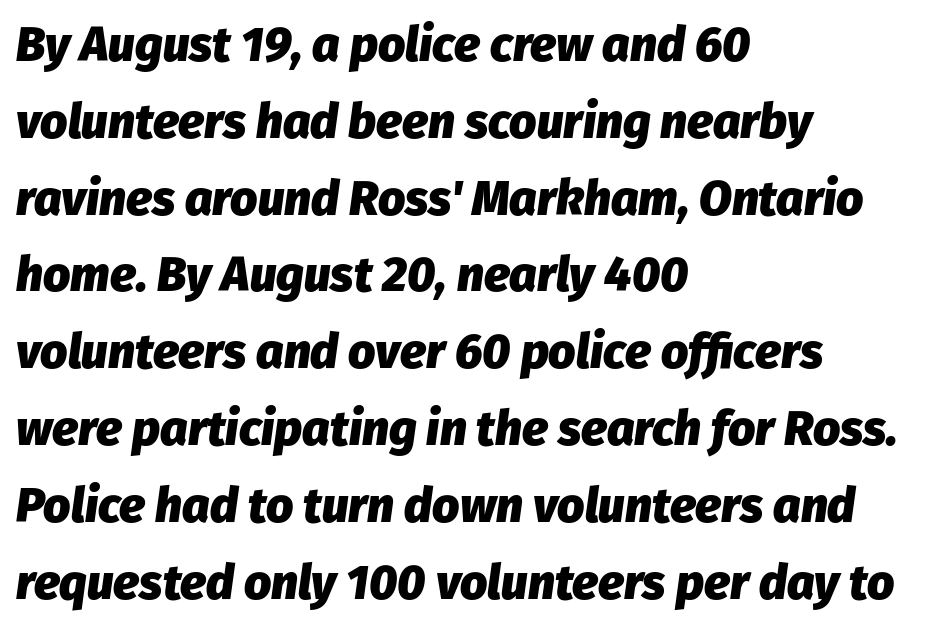
The image shows 48 px heavy type, italic (leaning right); set left-aligned, normal line spacing (1.6x), normal letter spacing, not underlined; low stroke contrast and a medium x-height.
